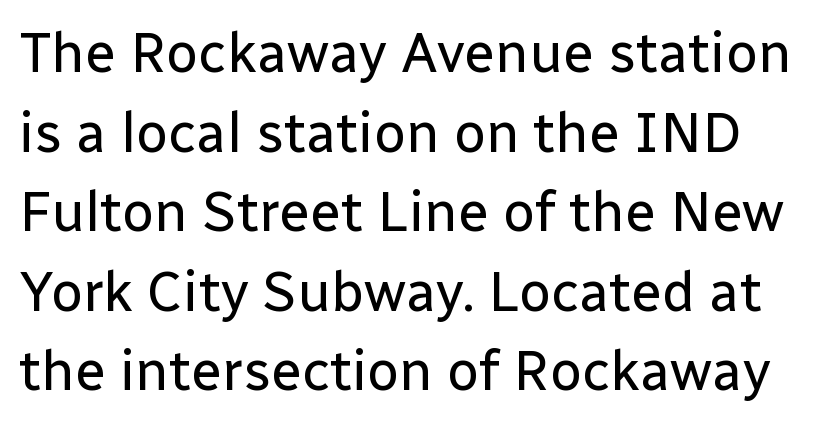
The image shows 56 px regular-weight sans-serif type, upright; set normal line spacing (1.42x), normal letter spacing, not underlined; low stroke contrast and a medium x-height.
